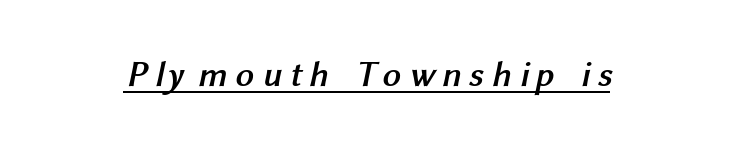
Observe the wide spacing: letters keep a clear distance from each other. In designer terms, the underline attribute is active on this setting. Varying glyph widths throughout — classic text-font behaviour. Grotesque or geometric, the face here clearly has no serifs. Pretty heavy lettering here — definitely bold.
